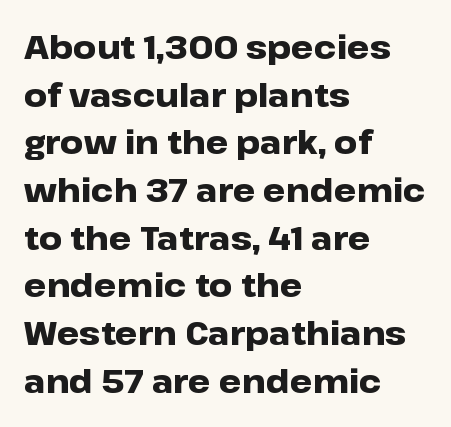
The image shows 32 px heavy, wide sans-serif type, upright; set left-aligned, normal line spacing (1.49x), normal letter spacing, not underlined; low stroke contrast and a medium x-height.
